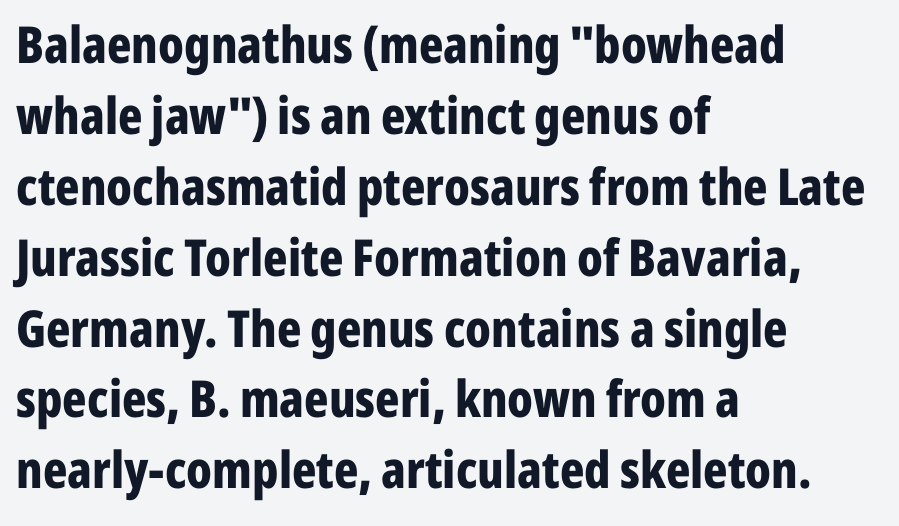
Q: Is the text bold? A: Yes.
Q: Is the text italic (slanted)? A: No, it is upright.
Q: Is the typeface a serif or a sans-serif typeface? A: Sans-serif.
Q: Is the text underlined? A: No.
Q: How is the paragraph aligned? A: Left-aligned.
Q: Is the spacing between letters normal or unusually wide? A: Normal.
Q: Is the spacing between lines tight, normal or loose? A: Normal.
Q: Width (condensed, normal, or wide)? A: Condensed.
Q: Stroke contrast? A: Low.
Q: x-height? A: Medium.
Q: Monospaced? A: No.
